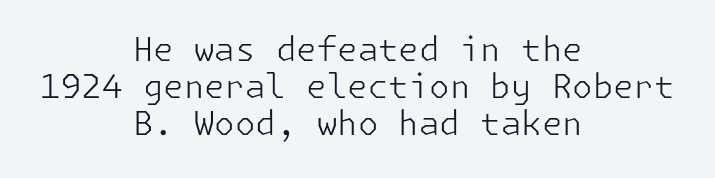
Examine the stroke ends and you'll find no serifs. Rule under the text: the space is simply empty. The rendering keeps characters at their native spacing. Students, observe: this is what under-led, compact text looks like.
